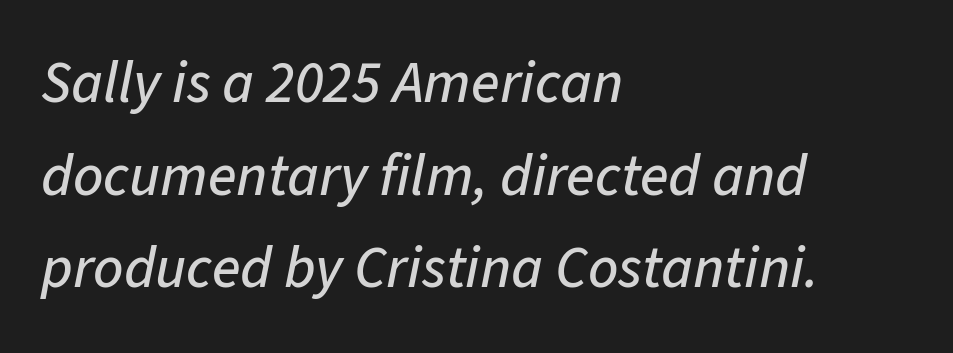
{"italic": "yes", "lean": "right", "slant_degrees": 11, "width": "normal", "stroke_contrast": "low", "x_height": "medium", "monospaced": "no", "underline": "no", "align": "left", "line_spacing": "normal", "line_spacing_ratio": 1.57, "letter_spacing": "normal", "letter_spacing_em": 0.0, "glyph_px": 59}
